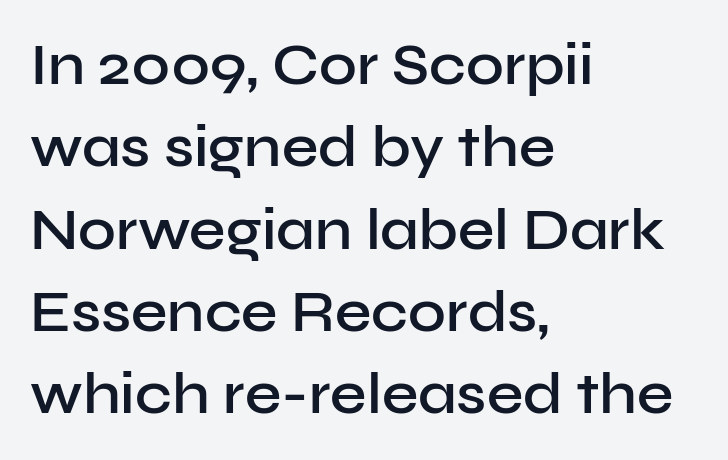
{"serif": "no", "italic": "no", "bold": "semi", "weight": "semibold", "width": "normal", "stroke_contrast": "low", "x_height": "medium", "monospaced": "no", "underline": "no", "align": "left", "line_spacing": "normal", "line_spacing_ratio": 1.42, "letter_spacing": "normal", "letter_spacing_em": 0.0, "glyph_px": 58}
